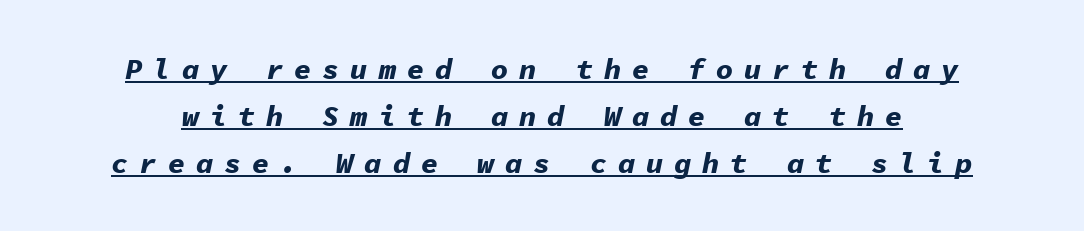
{"italic": "yes", "lean": "right", "slant_degrees": 11, "bold": "yes", "weight": "bold", "width": "normal", "stroke_contrast": "low", "x_height": "medium", "monospaced": "yes", "underline": "yes", "align": "center", "line_spacing": "normal", "line_spacing_ratio": 1.62, "letter_spacing": "wide", "letter_spacing_em": 0.37, "glyph_px": 29}
